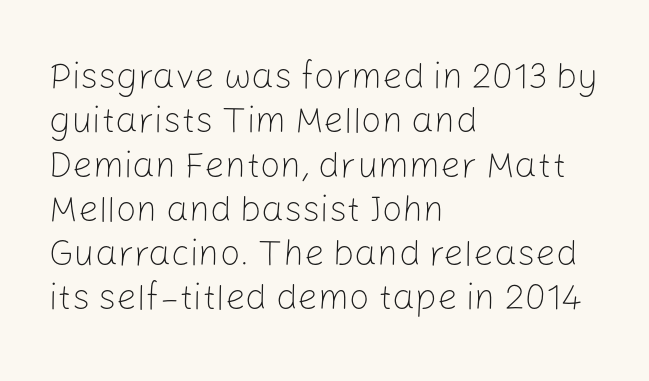
Caption: standard tracking, unaltered. The words here are not underlined. Weight class: somewhere from thin through regular. Line starts are locked; line ends wander. The glyphs in this specimen are sans serif. You could not count columns in this text — the font is proportionally spaced.
